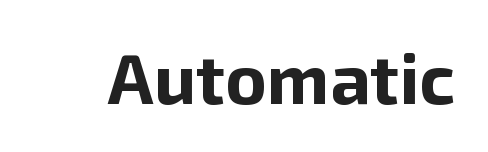
The image shows 71 px bold sans-serif type, upright; set normal letter spacing, not underlined; low stroke contrast and a medium x-height.
